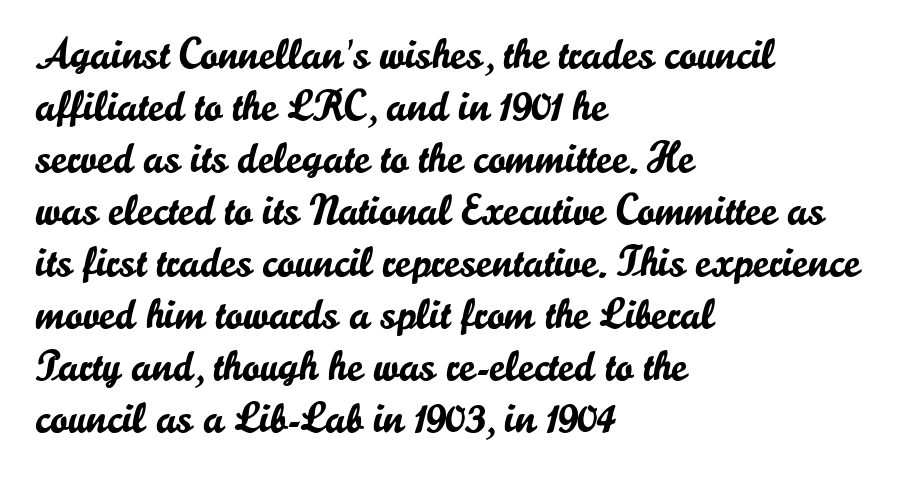
{"serif": "no", "width": "normal", "stroke_contrast": "low", "x_height": "small", "monospaced": "no", "underline": "no", "align": "left", "line_spacing_ratio": 1.21, "letter_spacing": "normal", "letter_spacing_em": 0.0, "glyph_px": 43}
